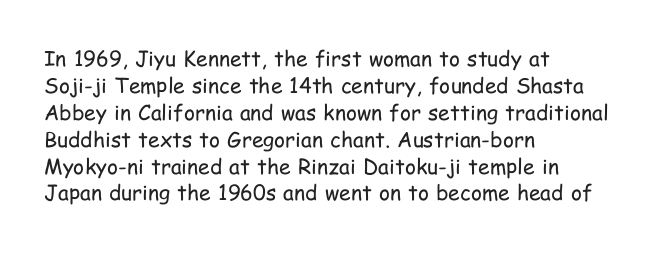
These lines keep a tight, regular rhythm from letter to letter. The rows are spaced the way most documents space them. Nothing heavy about these letters — not bold at all. A roman cut, with each character standing at attention. Check under the words: just untouched page. All the whitespace from short lines collects on the right.
